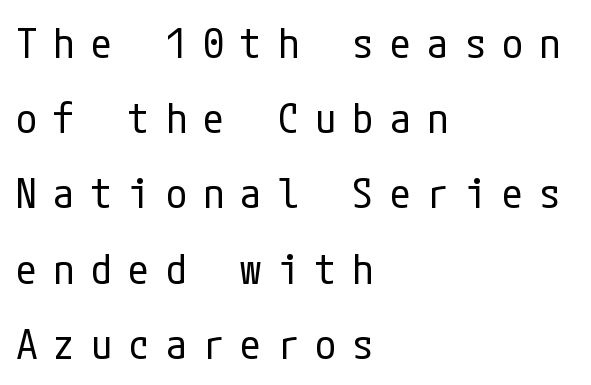
Nothing sits at the stroke ends, so this counts as sans-serif. Teacher's note: observe the even left margin — that is flush-left alignment. No word sits above an underline. A quiet, ordinary-to-light weight characterises the typeface. The horizontal fit of the characters is loose and conspicuously gappy. Nope, not italic — everything's standing straight.
